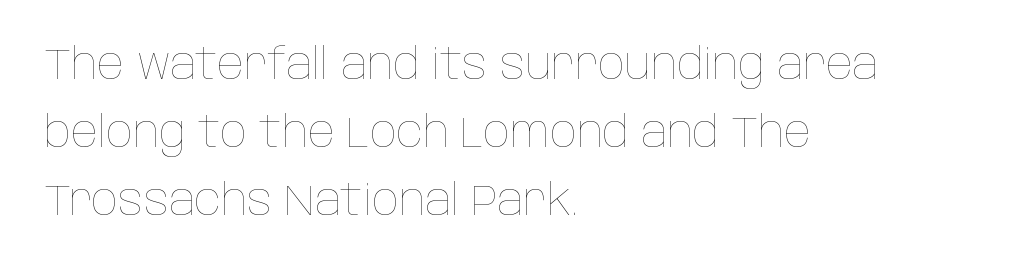
{"italic": "no", "bold": "no", "weight": "thin", "width": "condensed", "stroke_contrast": "low", "x_height": "large", "monospaced": "no", "underline": "no", "align": "left", "line_spacing": "normal", "line_spacing_ratio": 1.55, "letter_spacing": "normal", "letter_spacing_em": 0.0, "glyph_px": 44}
